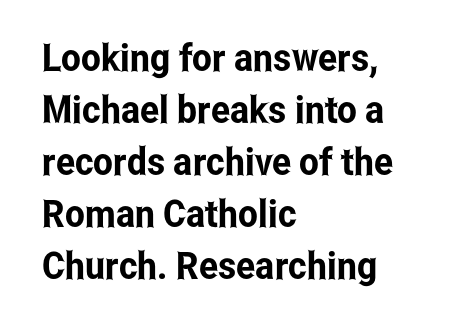
Q: Is the text italic (slanted)? A: No, it is upright.
Q: Is the typeface a serif or a sans-serif typeface? A: Sans-serif.
Q: Is the text underlined? A: No.
Q: How is the paragraph aligned? A: Left-aligned.
Q: Is the spacing between letters normal or unusually wide? A: Normal.
Q: Is the spacing between lines tight, normal or loose? A: Normal.
Q: Width (condensed, normal, or wide)? A: Condensed.
Q: Stroke contrast? A: Low.
Q: x-height? A: Medium.
Q: Monospaced? A: No.
